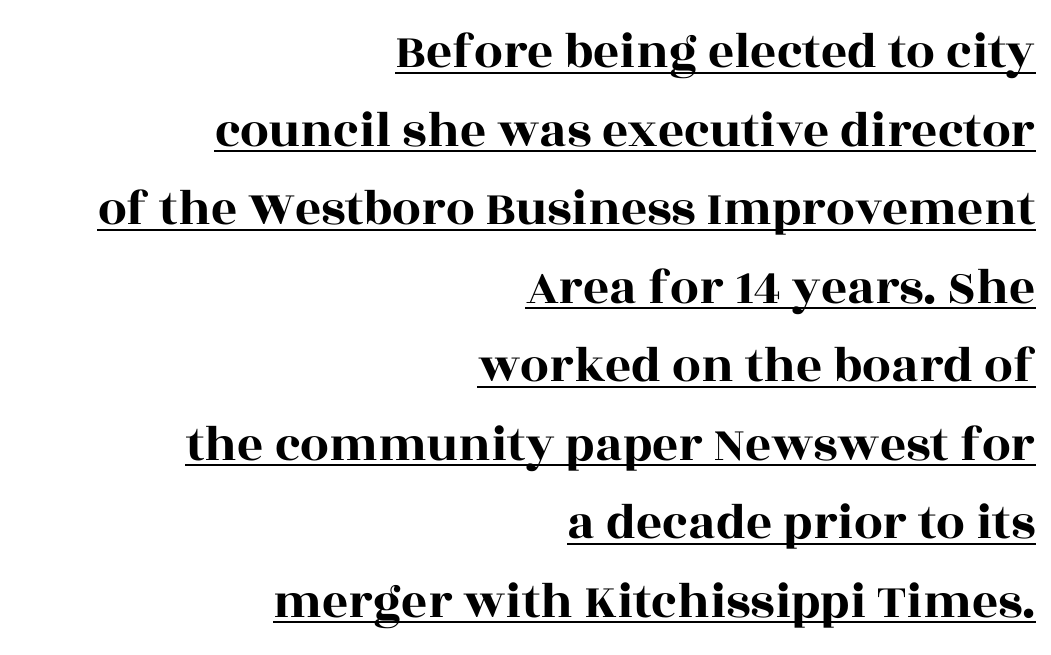
{"serif": "yes", "italic": "no", "width": "wide", "x_height": "large", "monospaced": "no", "underline": "yes", "align": "right", "line_spacing": "normal", "line_spacing_ratio": 1.54, "letter_spacing": "normal", "letter_spacing_em": 0.0, "glyph_px": 51}
